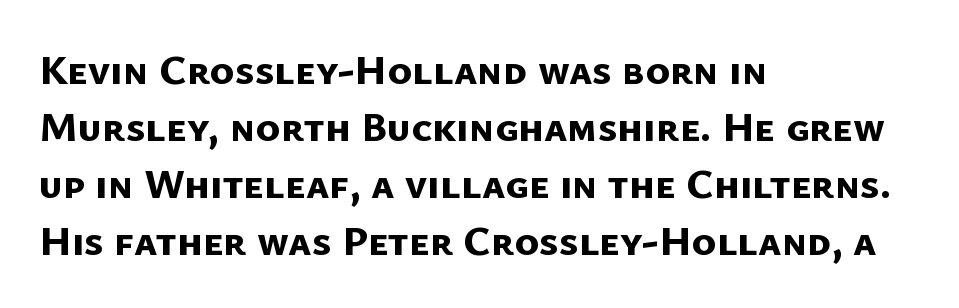
The image shows 42 px bold sans-serif type; set left-aligned, normal line spacing (1.36x), normal letter spacing, not underlined; low stroke contrast and a medium x-height.
